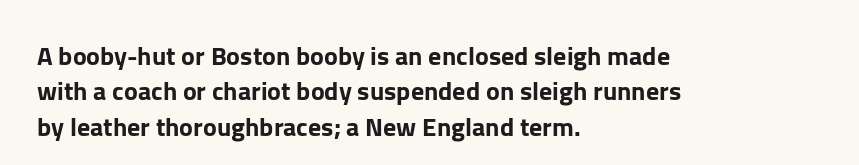
Q: Is the text italic (slanted)? A: No, it is upright.
Q: Is the text underlined? A: No.
Q: How is the paragraph aligned? A: Left-aligned.
Q: Is the spacing between letters normal or unusually wide? A: Normal.
Q: Is the spacing between lines tight, normal or loose? A: Normal.
